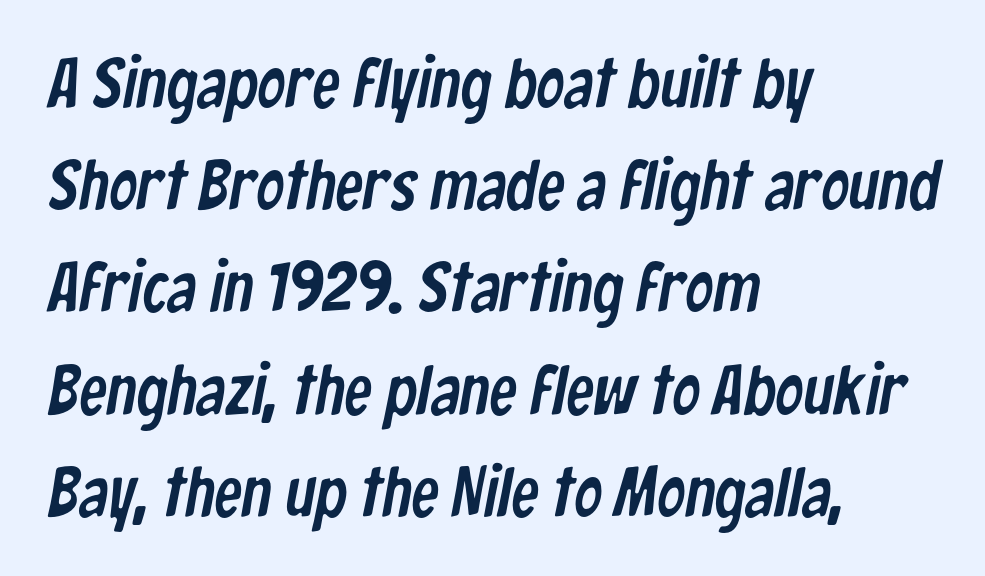
{"serif": "no", "width": "condensed", "stroke_contrast": "low", "x_height": "medium", "monospaced": "no", "underline": "no", "align": "left", "line_spacing": "normal", "line_spacing_ratio": 1.46, "letter_spacing": "normal", "letter_spacing_em": 0.0, "glyph_px": 70}
